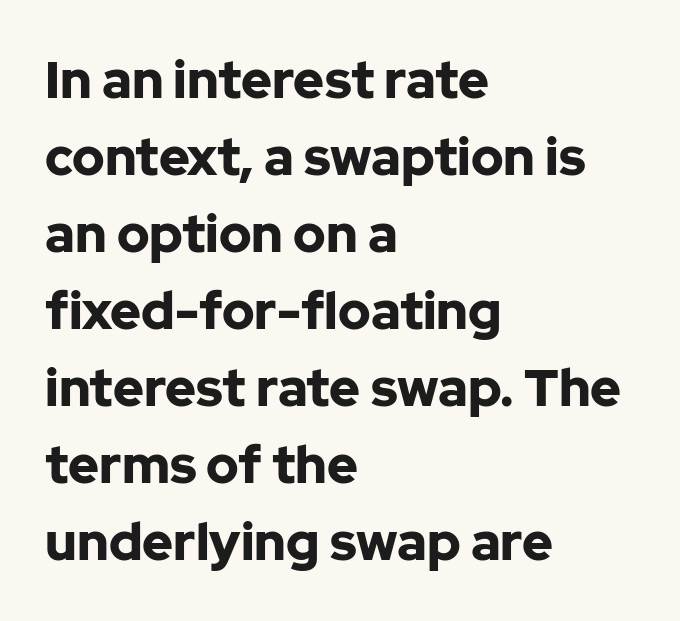
The image shows 52 px bold sans-serif type, upright; set left-aligned, normal line spacing (1.48x), normal letter spacing, not underlined; low stroke contrast and a medium x-height.
